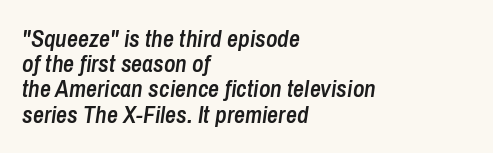
The image shows 24 px text type, italic (leaning right); set left-aligned, tight line spacing (1.05x), normal letter spacing, not underlined.
